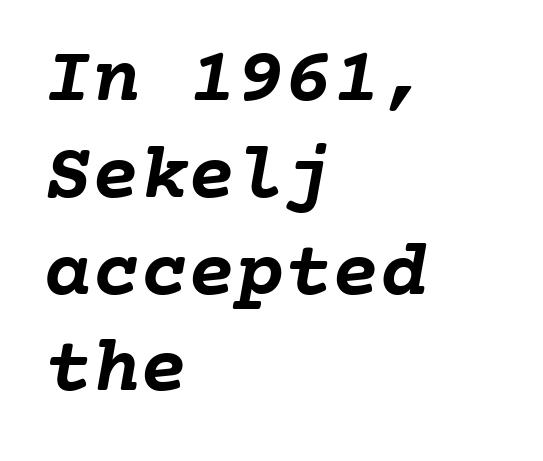
Q: Is the text bold? A: Yes.
Q: Is the text underlined? A: No.
Q: How is the paragraph aligned? A: Left-aligned.
Q: Is the spacing between letters normal or unusually wide? A: Normal.
Q: Width (condensed, normal, or wide)? A: Normal.
Q: Stroke contrast? A: Low.
Q: x-height? A: Medium.
Q: Monospaced? A: Yes.
